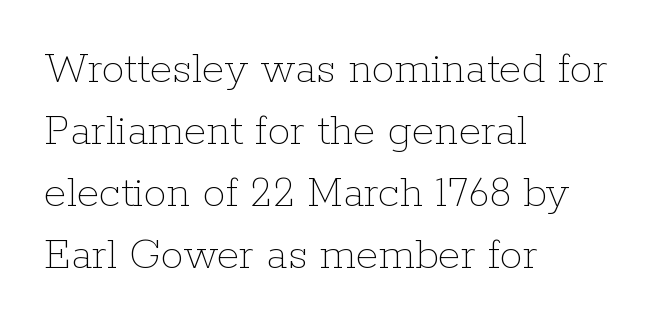
The image shows 46 px thin type, upright; set left-aligned, normal line spacing (1.35x), normal letter spacing, not underlined; low stroke contrast and a medium x-height.
